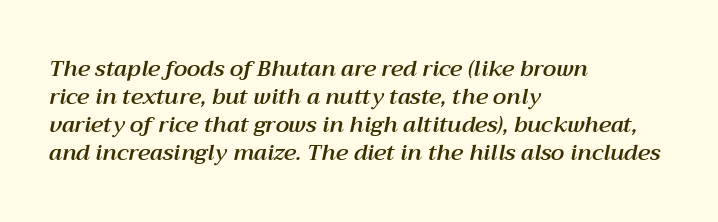
Q: Is the text italic (slanted)? A: Yes, it leans right by about 12 degrees.
Q: Is the text underlined? A: No.
Q: How is the paragraph aligned? A: Left-aligned.
Q: Is the spacing between letters normal or unusually wide? A: Normal.
Q: Is the spacing between lines tight, normal or loose? A: Normal.
